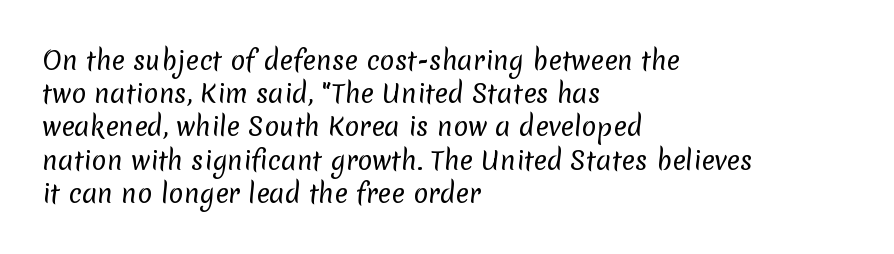
Q: Is the text bold? A: No.
Q: Is the text underlined? A: No.
Q: How is the paragraph aligned? A: Left-aligned.
Q: Is the spacing between letters normal or unusually wide? A: Normal.
Q: Is the spacing between lines tight, normal or loose? A: Normal.
